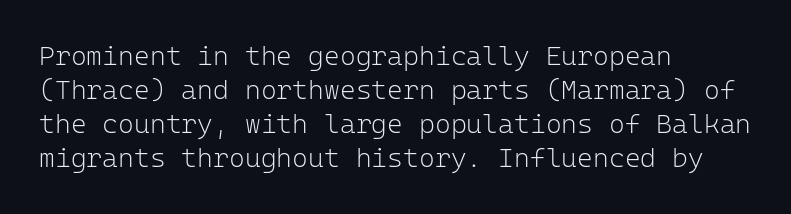
The image shows 27 px text type, upright; set left-aligned, normal line spacing (1.26x), normal letter spacing, not underlined.
